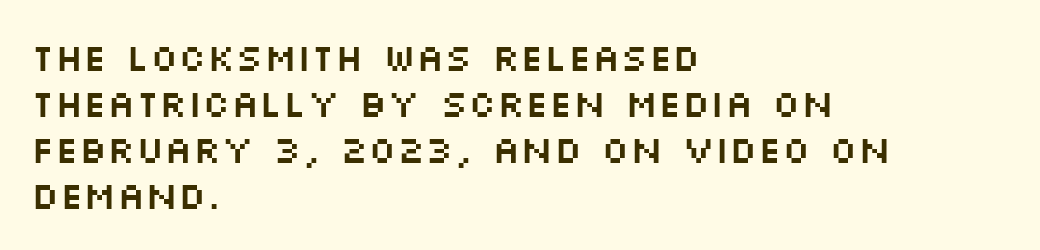
The letters stand straight up with perfectly vertical stems. Left-aligned paragraph, ragged on the right. Inter-character spacing is left at the font's built-in metrics. Looks like regular typesetting: each glyph gets only the width it needs.
